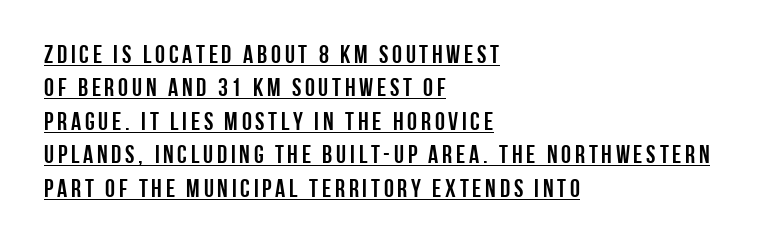
Q: Is the text italic (slanted)? A: No, it is upright.
Q: Is the text underlined? A: Yes.
Q: How is the paragraph aligned? A: Left-aligned.
Q: Is the spacing between lines tight, normal or loose? A: Normal.
